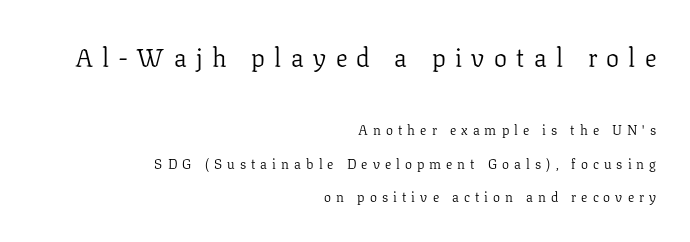
Q: Is the text bold? A: No.
Q: Is the text italic (slanted)? A: No, it is upright.
Q: Is the text underlined? A: No.
Q: How is the paragraph aligned? A: Right-aligned.
Q: Is the spacing between letters normal or unusually wide? A: Unusually wide.
Q: Is the spacing between lines tight, normal or loose? A: Loose.
Q: Which block of text is set in a larger size, the first (top) or the second (bottom)? A: The first (top) one.
